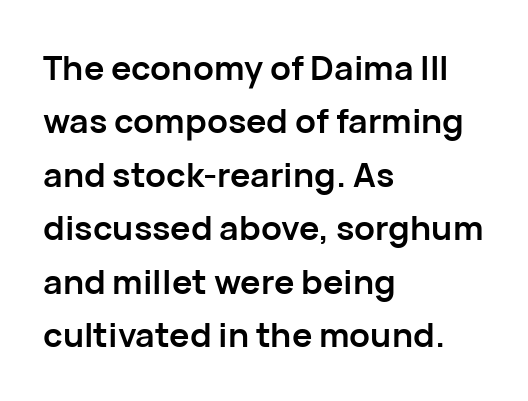
The lettering stays uniformly vertical, giving the passage a roman look. Typesetter's note: full bold, strokes at maximum text heaviness. The passage shown is typed in a proportional face where columns would drift. The area under the type is left untouched. Quick note: interline space is typical.
